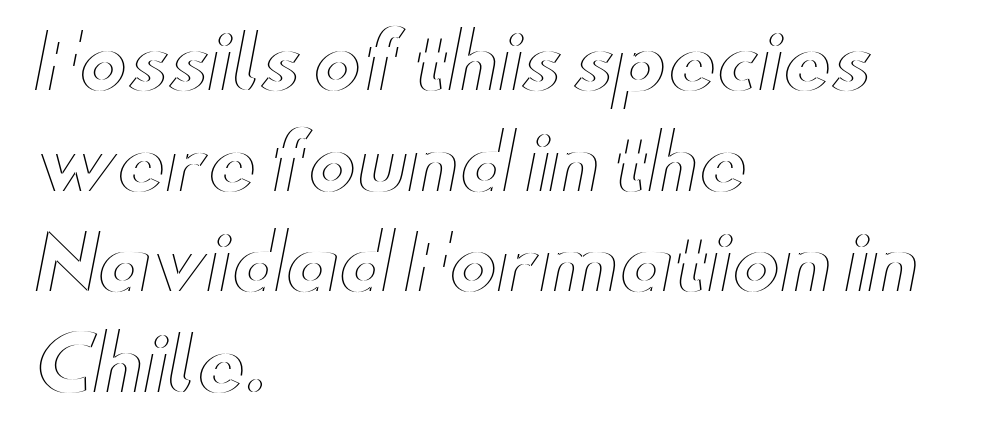
Q: Is the text italic (slanted)? A: Yes.
Q: Is the text underlined? A: No.
Q: How is the paragraph aligned? A: Left-aligned.
Q: Is the spacing between letters normal or unusually wide? A: Normal.
Q: Is the spacing between lines tight, normal or loose? A: Normal.
Q: Width (condensed, normal, or wide)? A: Wide.
Q: x-height? A: Small.
Q: Monospaced? A: No.
